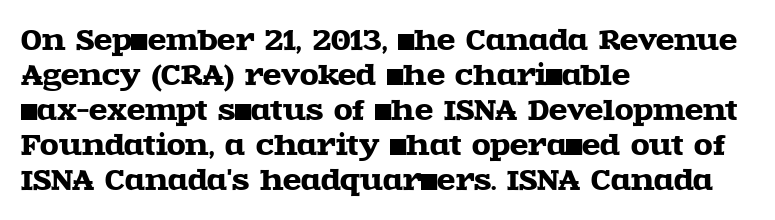
In CSS terms this would be text-align: left. Does the lettering tilt? It doesn't — this is upright. The strip under each line holds only bare page. Each word holds together tightly as a unit, with standard inter-letter gaps. These lines sit exactly where default settings would place them.
